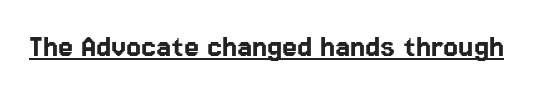
Q: Is the text italic (slanted)? A: No, it is upright.
Q: Is the typeface a serif or a sans-serif typeface? A: Sans-serif.
Q: Is the text underlined? A: Yes.
Q: Is the spacing between letters normal or unusually wide? A: Normal.
Q: Width (condensed, normal, or wide)? A: Normal.
Q: Stroke contrast? A: Low.
Q: x-height? A: Medium.
Q: Monospaced? A: No.
